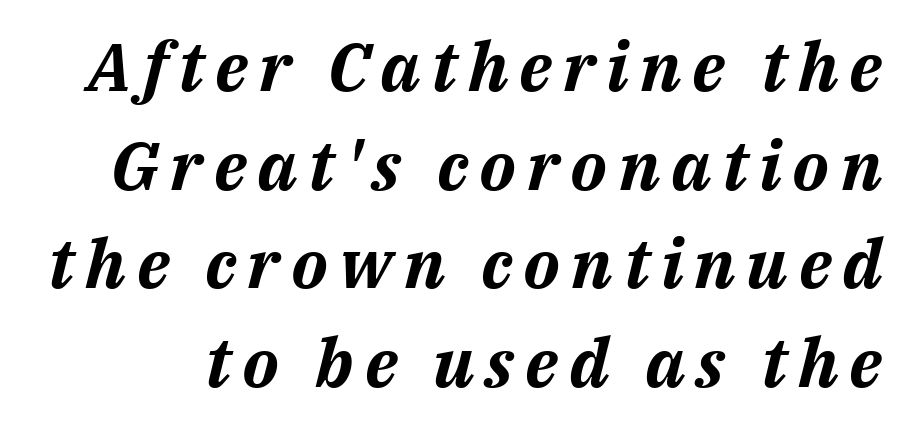
{"italic": "yes", "lean": "right", "slant_degrees": 14, "bold": "yes", "weight": "bold", "width": "normal", "stroke_contrast": "medium", "x_height": "medium", "monospaced": "no", "underline": "no", "line_spacing": "normal", "line_spacing_ratio": 1.45, "glyph_px": 68}
